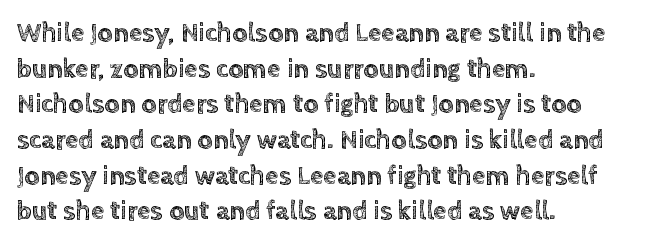
{"italic": "no", "underline": "no", "align": "left", "line_spacing": "normal", "line_spacing_ratio": 1.32, "letter_spacing": "normal", "letter_spacing_em": 0.0, "glyph_px": 27}
